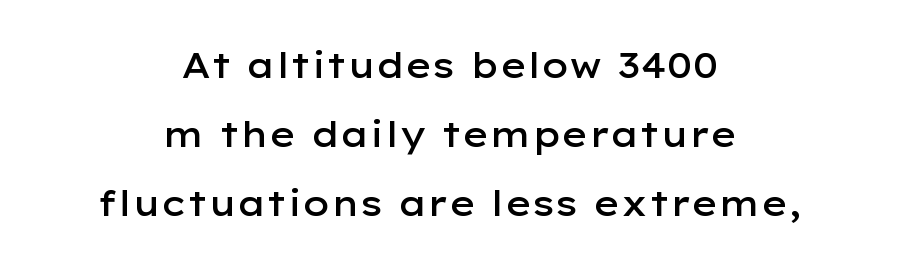
The image shows 35 px semibold, wide sans-serif type, upright; set centered, loose line spacing (1.97x), normal letter spacing, not underlined; low stroke contrast and a medium x-height.
